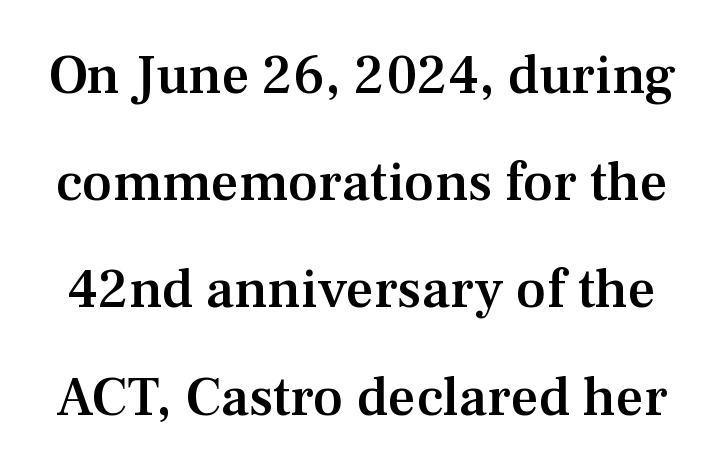
{"serif": "yes", "italic": "no", "bold": "semi", "weight": "semibold", "width": "normal", "stroke_contrast": "medium", "x_height": "medium", "monospaced": "no", "underline": "no", "line_spacing": "loose", "line_spacing_ratio": 1.95, "letter_spacing": "normal", "letter_spacing_em": 0.0, "glyph_px": 55}
